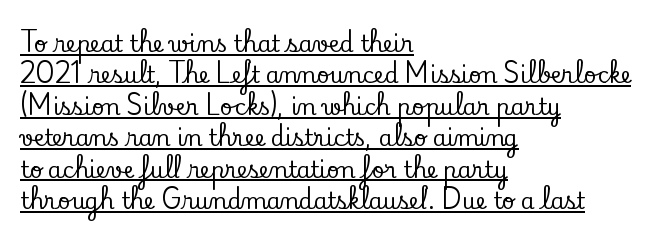
The image shows 22 px text type, upright; set left-aligned, normal line spacing (1.43x), normal letter spacing, underlined.
